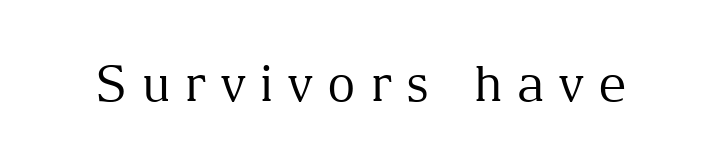
Q: Is the text bold? A: No.
Q: Is the text italic (slanted)? A: No, it is upright.
Q: Is the typeface a serif or a sans-serif typeface? A: Serif.
Q: Is the text underlined? A: No.
Q: Is the spacing between letters normal or unusually wide? A: Unusually wide.
Q: Width (condensed, normal, or wide)? A: Normal.
Q: Stroke contrast? A: Medium.
Q: x-height? A: Medium.
Q: Monospaced? A: No.
